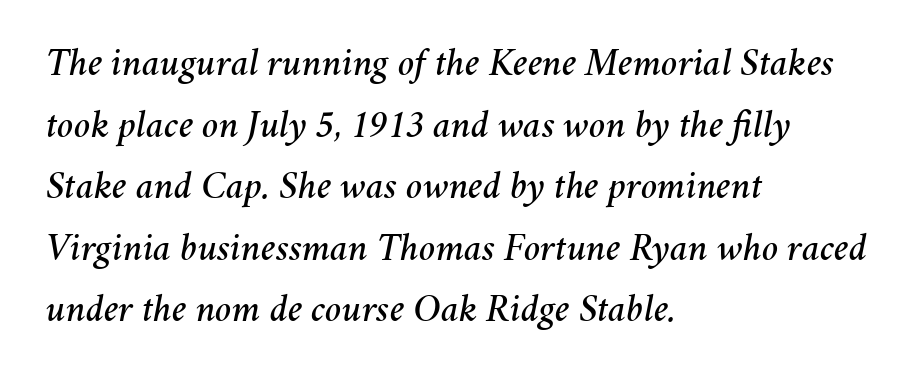
Q: Is the text italic (slanted)? A: Yes, it leans right by about 11 degrees.
Q: Is the text underlined? A: No.
Q: How is the paragraph aligned? A: Left-aligned.
Q: Is the spacing between letters normal or unusually wide? A: Normal.
Q: Is the spacing between lines tight, normal or loose? A: Normal.
Q: Width (condensed, normal, or wide)? A: Normal.
Q: Stroke contrast? A: Medium.
Q: x-height? A: Medium.
Q: Monospaced? A: No.
